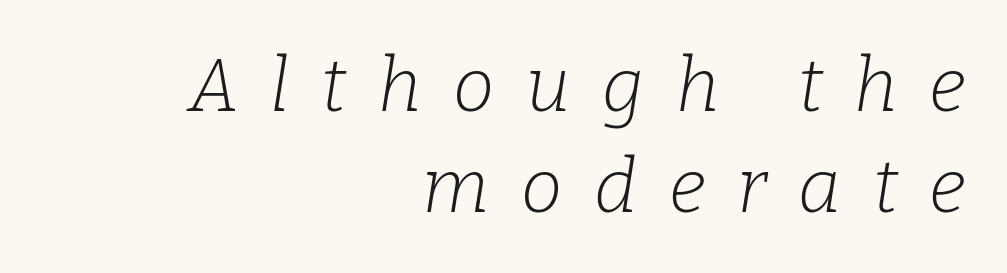
Q: Is the text bold? A: No.
Q: Is the text italic (slanted)? A: Yes, it leans right by about 9 degrees.
Q: Is the typeface a serif or a sans-serif typeface? A: Serif.
Q: Is the text underlined? A: No.
Q: How is the paragraph aligned? A: Right-aligned.
Q: Is the spacing between letters normal or unusually wide? A: Unusually wide.
Q: Is the spacing between lines tight, normal or loose? A: Normal.
Q: Width (condensed, normal, or wide)? A: Normal.
Q: Stroke contrast? A: Low.
Q: x-height? A: Medium.
Q: Monospaced? A: No.
